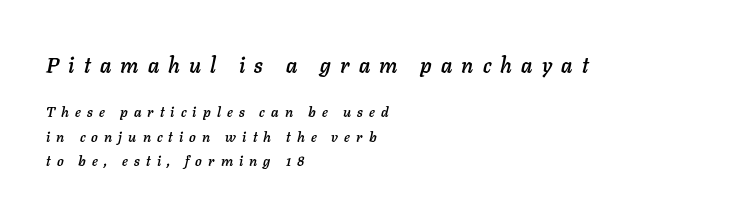
The image shows 21 px text type, italic (leaning right); set left-aligned, line spacing 1.74x, unusually wide letter spacing (+0.44 em), not underlined; the first (top) block is 1.5x larger.
